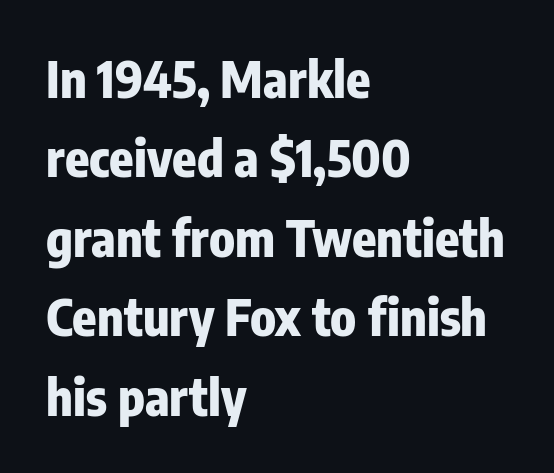
{"serif": "no", "italic": "no", "bold": "yes", "weight": "heavy", "width": "condensed", "stroke_contrast": "low", "x_height": "medium", "monospaced": "no", "underline": "no", "align": "left", "line_spacing": "normal", "line_spacing_ratio": 1.59, "letter_spacing": "normal", "letter_spacing_em": 0.0, "glyph_px": 50}
